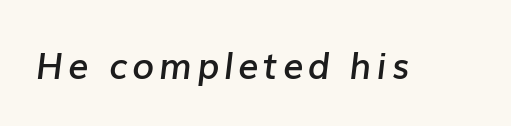
The letters advance in unequal steps, a hallmark of proportional type. Anything drawn beneath the words? Only blank space. Semibold letterforms, between regular and bold. Rendered with sloped, italic letterforms.
